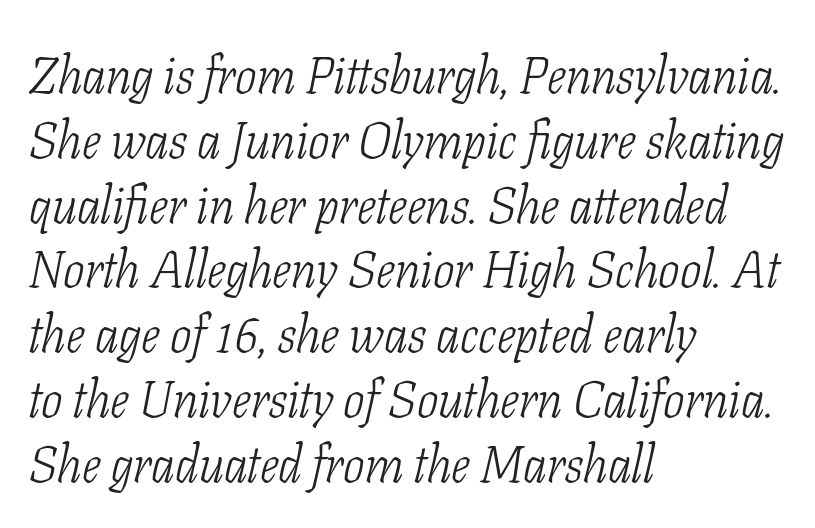
Glance below the letters and you will spot only blank space. This sample uses a serif face. In terms of letterspacing, this is plain default setting. Emphasis-style slanted type is in use. Does the leading feel generous? No, just average.
